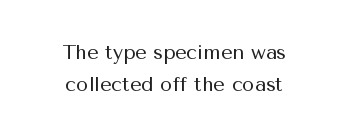
The image shows 20 px text type, upright; set centered, normal line spacing (1.62x), normal letter spacing, not underlined.
